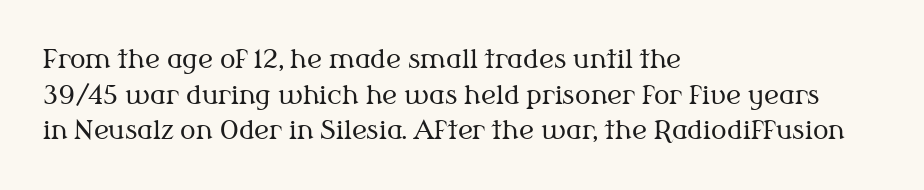
The image shows 26 px text type, upright; set left-aligned, normal line spacing (1.37x), normal letter spacing, not underlined.
